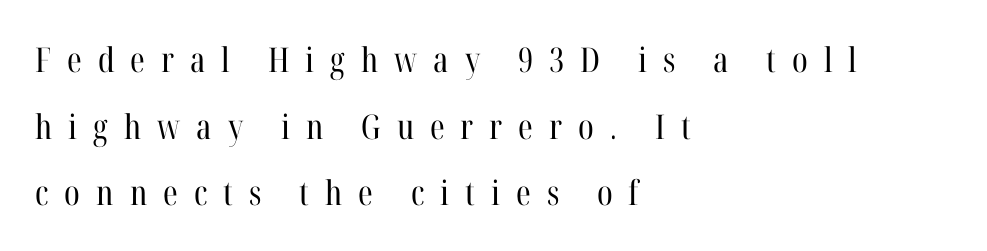
Spacing verdict: proportional, widths tailored to each character. Underlining? Definitely not there. Upright lettering throughout. Airy leading. A quiet, ordinary-to-light weight characterises the typeface. Type style note: has serifs.
